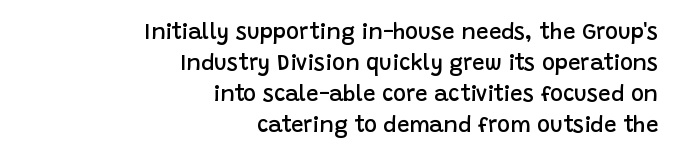
The typesetter chose a ragged-left arrangement here. The rows are spaced the way most documents space them. Posture: upright roman. The space directly below the letters is spotless. What stands out about the letter spacing? Nothing — it is the standard amount. As a designer I'd log this as weight 600, semibold.
